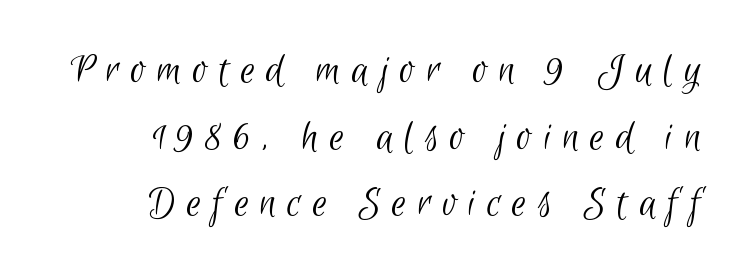
{"serif": "no", "bold": "no", "weight": "light", "width": "condensed", "stroke_contrast": "low", "x_height": "small", "monospaced": "no", "underline": "no", "align": "right", "line_spacing": "normal", "line_spacing_ratio": 1.45, "letter_spacing": "wide", "letter_spacing_em": 0.24, "glyph_px": 46}
